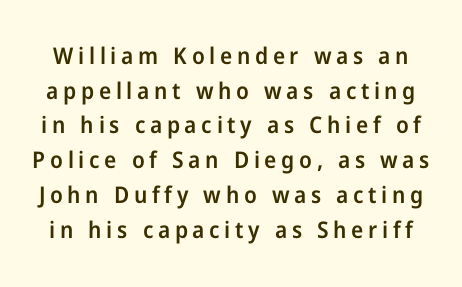
Q: Is the text bold? A: Semi-bold.
Q: Is the text italic (slanted)? A: No, it is upright.
Q: Is the text underlined? A: No.
Q: Is the spacing between letters normal or unusually wide? A: Unusually wide.
Q: Is the spacing between lines tight, normal or loose? A: Normal.
